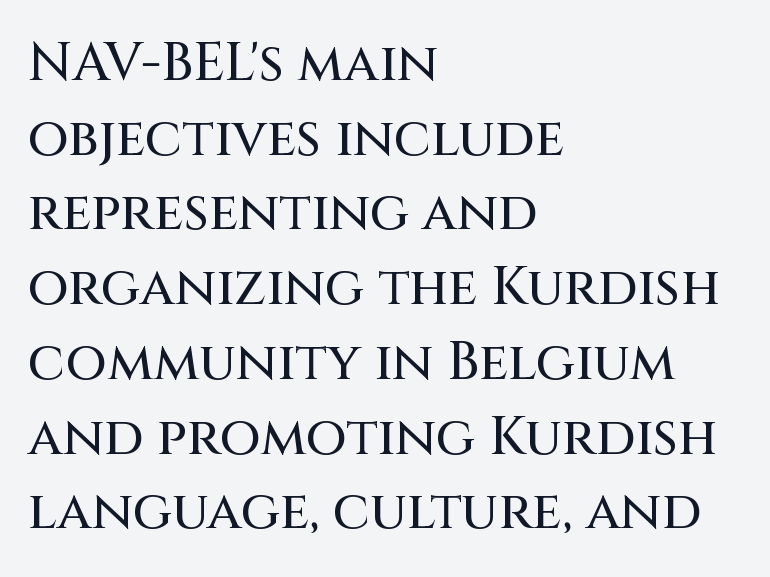
The image shows 53 px sans-serif type, upright; set left-aligned, normal line spacing (1.41x), normal letter spacing, not underlined; medium stroke contrast and a large x-height.
